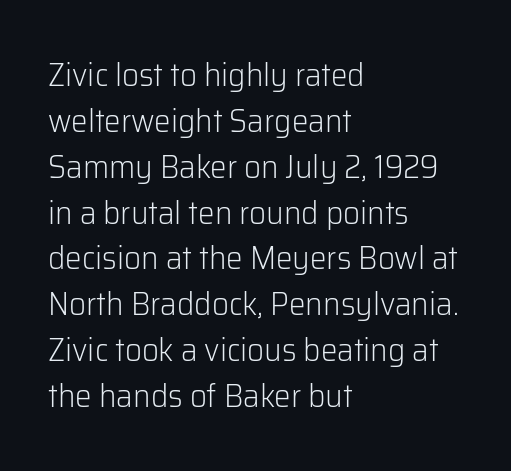
Here the glyphs are tracked normally, forming tight word shapes. The strip under each line holds only bare page. In terms of leading, this rendering sits right in the middle. Bold? No — there's no thickening of the strokes. Caption: multi-line text, flush left, ragged right. In terms of letterform style, serifs are entirely absent.
